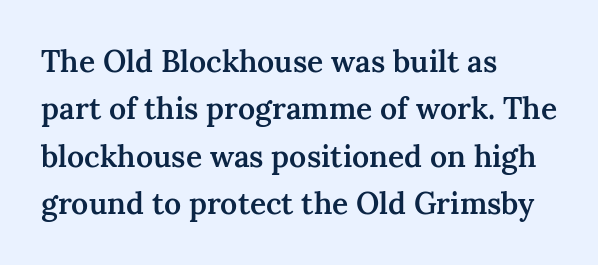
The image shows 30 px semibold serif type, upright; set left-aligned, normal line spacing (1.58x), normal letter spacing, not underlined; medium stroke contrast and a medium x-height.
